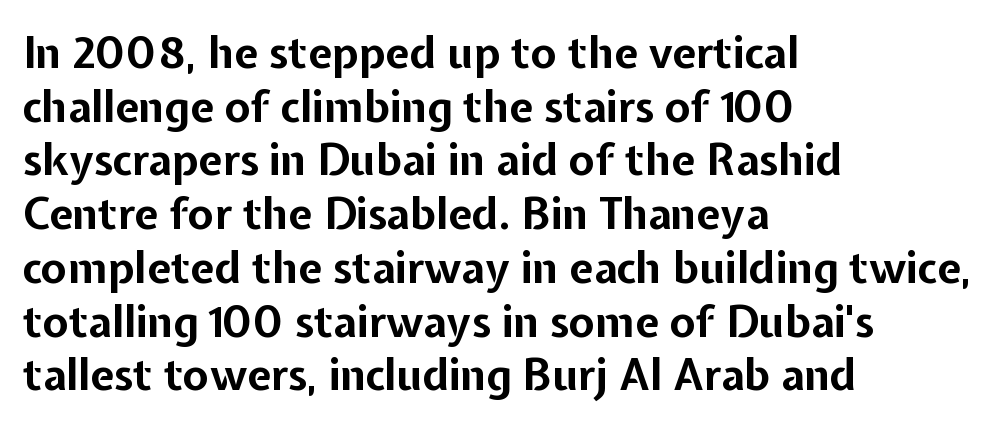
{"serif": "no", "italic": "no", "bold": "yes", "weight": "bold", "width": "normal", "stroke_contrast": "low", "x_height": "medium", "monospaced": "no", "underline": "no", "align": "left", "line_spacing": "normal", "line_spacing_ratio": 1.25, "letter_spacing": "normal", "letter_spacing_em": 0.0, "glyph_px": 43}
